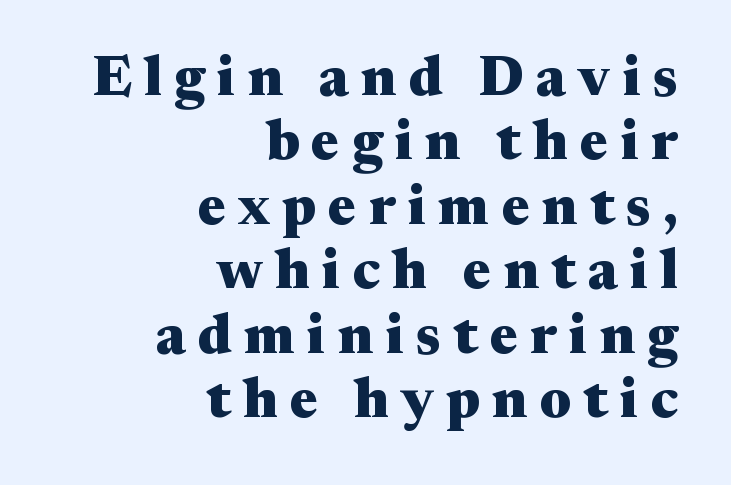
{"serif": "yes", "italic": "no", "bold": "yes", "weight": "heavy", "width": "wide", "stroke_contrast": "medium", "x_height": "medium", "monospaced": "no", "underline": "no", "align": "right", "line_spacing": "tight", "line_spacing_ratio": 1.15, "letter_spacing": "wide", "letter_spacing_em": 0.22, "glyph_px": 56}
